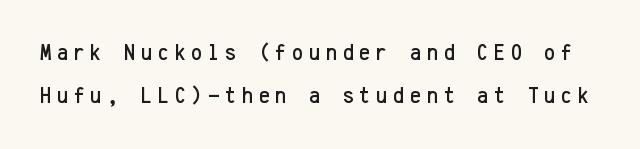
{"italic": "no", "underline": "no", "line_spacing_ratio": 1.81, "letter_spacing": "wide", "letter_spacing_em": 0.25, "glyph_px": 24}
